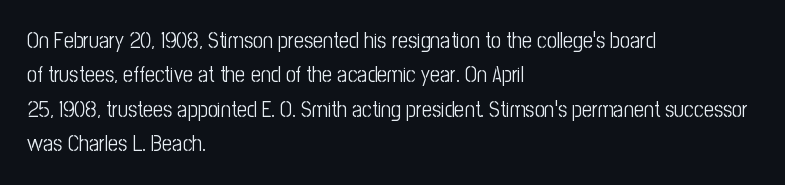
Q: Is the text bold? A: No.
Q: Is the text italic (slanted)? A: No, it is upright.
Q: Is the text underlined? A: No.
Q: How is the paragraph aligned? A: Left-aligned.
Q: Is the spacing between letters normal or unusually wide? A: Normal.
Q: Is the spacing between lines tight, normal or loose? A: Normal.
